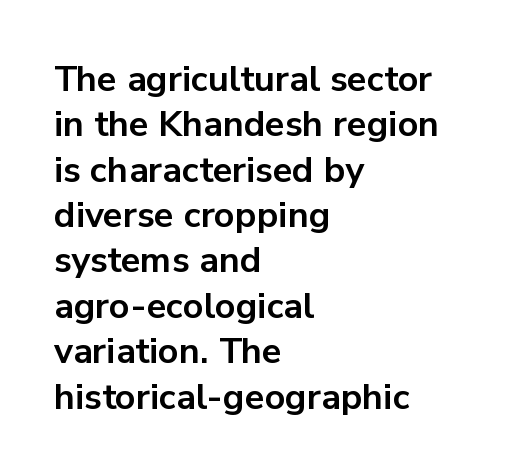
{"serif": "no", "italic": "no", "bold": "yes", "weight": "bold", "width": "normal", "stroke_contrast": "low", "x_height": "medium", "monospaced": "no", "underline": "no", "align": "left", "line_spacing": "normal", "line_spacing_ratio": 1.26, "letter_spacing": "normal", "letter_spacing_em": 0.0, "glyph_px": 36}
